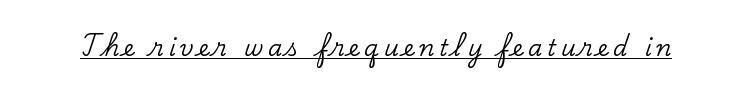
The image shows 23 px text type; set unusually wide letter spacing (+0.21 em), underlined.
